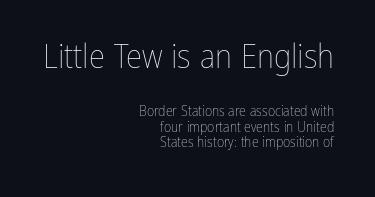
{"italic": "no", "bold": "no", "weight": "thin", "width": "condensed", "stroke_contrast": "low", "x_height": "medium", "monospaced": "no", "underline": "no", "align": "right", "line_spacing": "tight", "line_spacing_ratio": 1.11, "letter_spacing": "normal", "letter_spacing_em": 0.0, "larger_block": "first", "size_ratio": 2.36, "glyph_px": 33}
